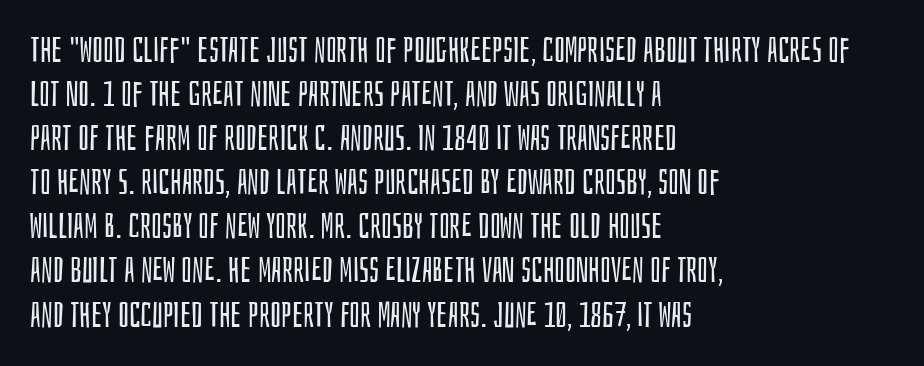
The image shows 35 px regular-weight, condensed sans-serif type, upright; set left-aligned, normal line spacing (1.26x), normal letter spacing, not underlined; low stroke contrast and a large x-height.
